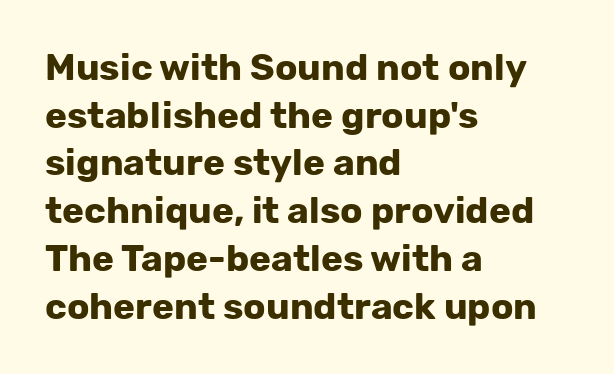
{"serif": "no", "italic": "no", "bold": "yes", "weight": "bold", "width": "normal", "stroke_contrast": "low", "x_height": "medium", "monospaced": "no", "underline": "no", "align": "left", "line_spacing": "normal", "line_spacing_ratio": 1.29, "letter_spacing": "normal", "letter_spacing_em": 0.0, "glyph_px": 37}
